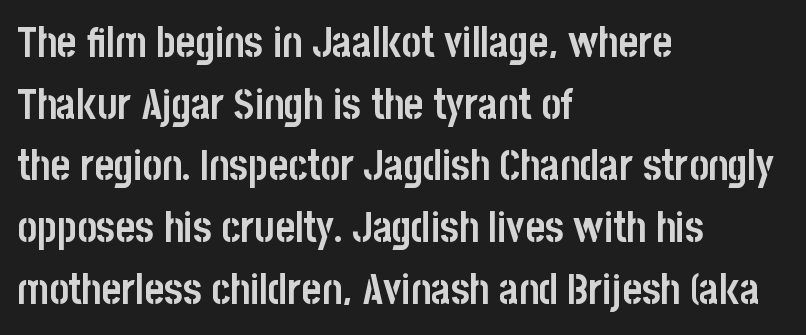
{"serif": "no", "italic": "no", "bold": "yes", "weight": "semibold", "width": "condensed", "stroke_contrast": "low", "x_height": "large", "monospaced": "no", "underline": "no", "align": "left", "line_spacing": "normal", "line_spacing_ratio": 1.47, "letter_spacing": "normal", "letter_spacing_em": 0.0, "glyph_px": 42}
